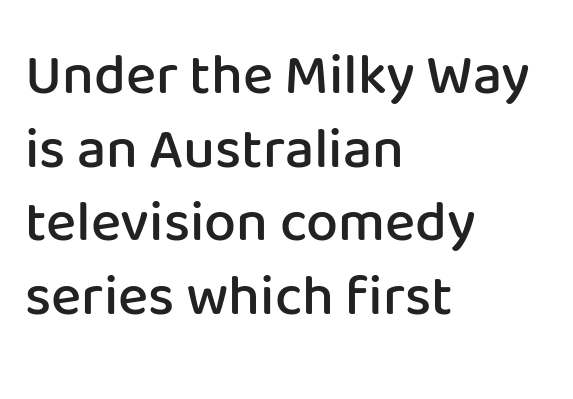
The image shows 57 px semibold sans-serif type, upright; set left-aligned, normal line spacing (1.29x), normal letter spacing, not underlined; low stroke contrast and a medium x-height.
